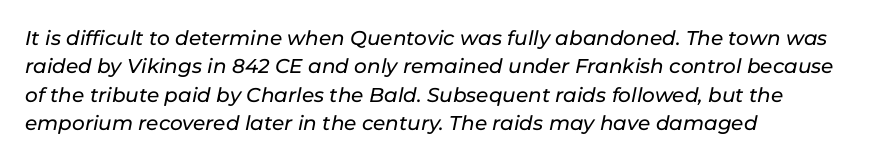
Q: Is the text italic (slanted)? A: Yes, it leans right by about 11 degrees.
Q: Is the text underlined? A: No.
Q: How is the paragraph aligned? A: Left-aligned.
Q: Is the spacing between letters normal or unusually wide? A: Normal.
Q: Is the spacing between lines tight, normal or loose? A: Normal.
